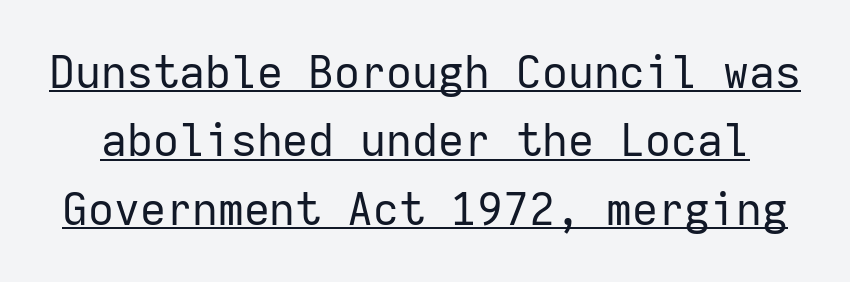
The image shows 45 px regular-weight sans-serif type, upright, monospaced; set normal line spacing (1.52x), normal letter spacing, underlined; low stroke contrast and a medium x-height.
